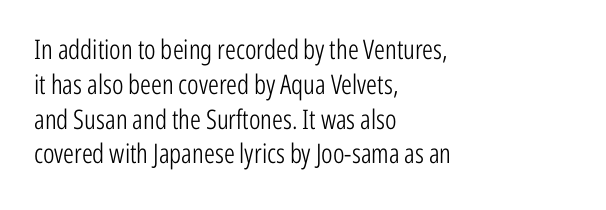
Q: Is the text bold? A: No.
Q: Is the text italic (slanted)? A: No, it is upright.
Q: Is the text underlined? A: No.
Q: How is the paragraph aligned? A: Left-aligned.
Q: Is the spacing between letters normal or unusually wide? A: Normal.
Q: Is the spacing between lines tight, normal or loose? A: Normal.
